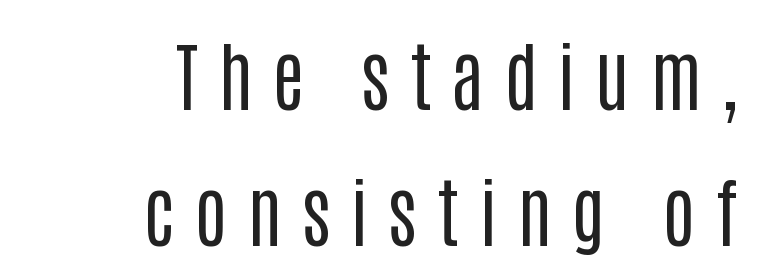
{"serif": "no", "italic": "no", "bold": "no", "weight": "regular", "width": "condensed", "stroke_contrast": "low", "x_height": "large", "monospaced": "no", "underline": "no", "align": "right", "line_spacing_ratio": 1.79, "letter_spacing": "wide", "letter_spacing_em": 0.26, "glyph_px": 76}
